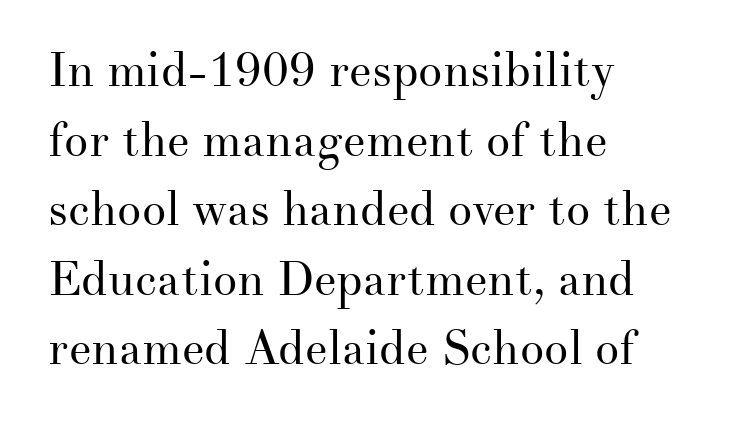
Q: Is the text bold? A: No.
Q: Is the text italic (slanted)? A: No, it is upright.
Q: Is the typeface a serif or a sans-serif typeface? A: Serif.
Q: Is the text underlined? A: No.
Q: How is the paragraph aligned? A: Left-aligned.
Q: Is the spacing between letters normal or unusually wide? A: Normal.
Q: Is the spacing between lines tight, normal or loose? A: Normal.
Q: Width (condensed, normal, or wide)? A: Normal.
Q: Stroke contrast? A: Medium.
Q: x-height? A: Small.
Q: Monospaced? A: No.
